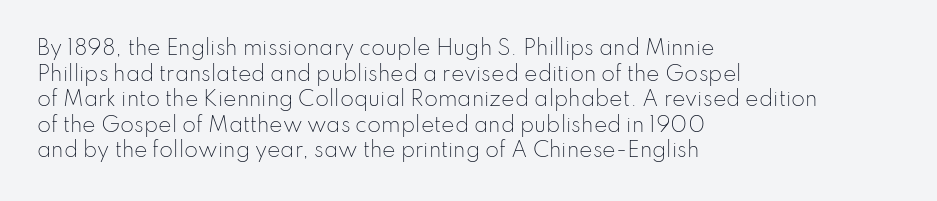
The weight would be labelled regular, book, light, or lighter still. Tall strokes in this sample are plumb rather than angled. These lines stack with their left ends in a neat column. Unmarked baselines from the first word to the last. Regular leading. A typesetter would call this zero additional tracking.
